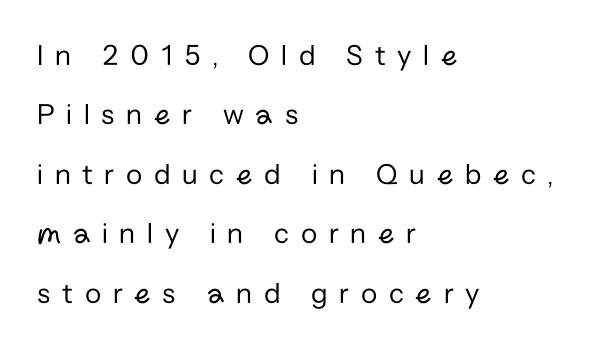
Q: Is the text bold? A: No.
Q: Is the text italic (slanted)? A: No, it is upright.
Q: Is the typeface a serif or a sans-serif typeface? A: Sans-serif.
Q: Is the text underlined? A: No.
Q: How is the paragraph aligned? A: Left-aligned.
Q: Is the spacing between letters normal or unusually wide? A: Unusually wide.
Q: Is the spacing between lines tight, normal or loose? A: Loose.
Q: Width (condensed, normal, or wide)? A: Normal.
Q: Stroke contrast? A: Low.
Q: x-height? A: Medium.
Q: Monospaced? A: No.
